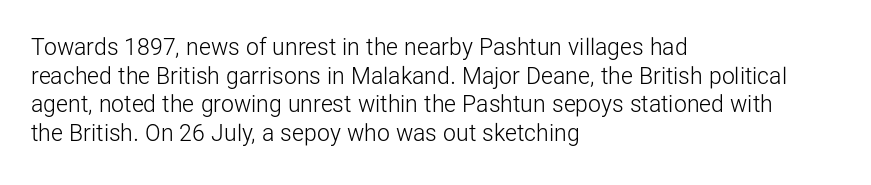
{"italic": "no", "bold": "no", "underline": "no", "align": "left", "line_spacing_ratio": 1.24, "letter_spacing": "normal", "letter_spacing_em": 0.0, "glyph_px": 23}
